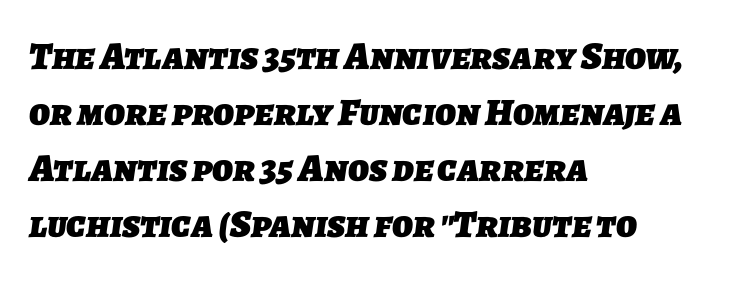
The image shows 39 px heavy sans-serif type; set left-aligned, normal line spacing (1.44x), normal letter spacing, not underlined; low stroke contrast and a medium x-height.
